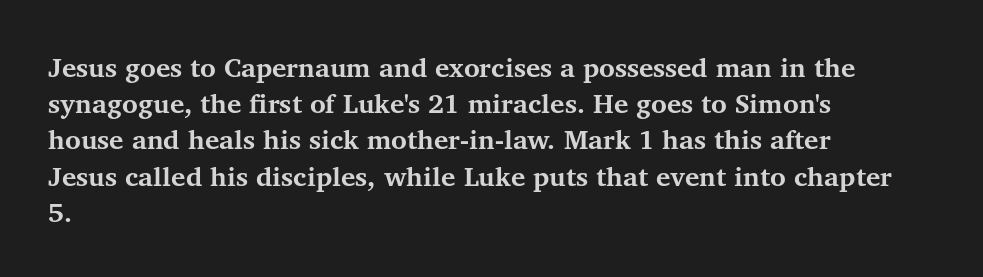
Q: Is the text bold? A: Yes.
Q: Is the text italic (slanted)? A: No, it is upright.
Q: Is the text underlined? A: No.
Q: How is the paragraph aligned? A: Left-aligned.
Q: Is the spacing between letters normal or unusually wide? A: Normal.
Q: Is the spacing between lines tight, normal or loose? A: Normal.
